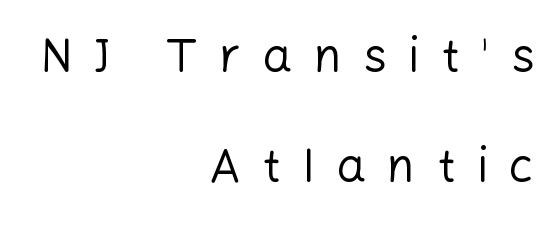
{"serif": "no", "italic": "no", "bold": "no", "weight": "regular", "width": "normal", "stroke_contrast": "low", "x_height": "medium", "monospaced": "no", "underline": "no", "align": "right", "line_spacing": "loose", "line_spacing_ratio": 2.35, "letter_spacing": "wide", "letter_spacing_em": 0.46, "glyph_px": 47}
